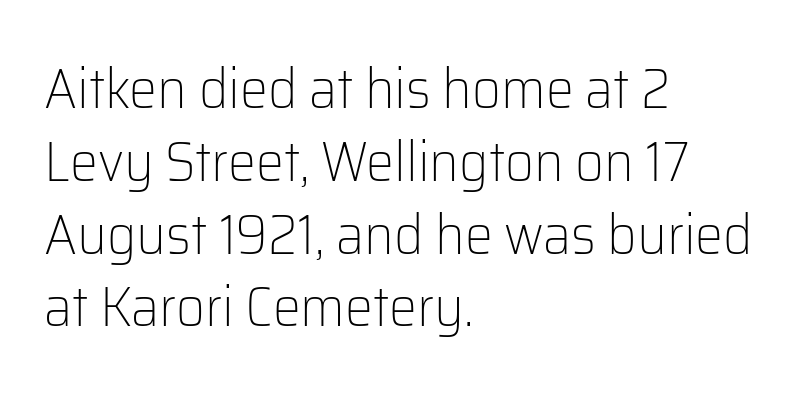
{"serif": "no", "italic": "no", "bold": "no", "weight": "light", "width": "normal", "stroke_contrast": "low", "x_height": "medium", "monospaced": "no", "underline": "no", "align": "left", "line_spacing": "normal", "line_spacing_ratio": 1.3, "letter_spacing": "normal", "letter_spacing_em": 0.0, "glyph_px": 56}
